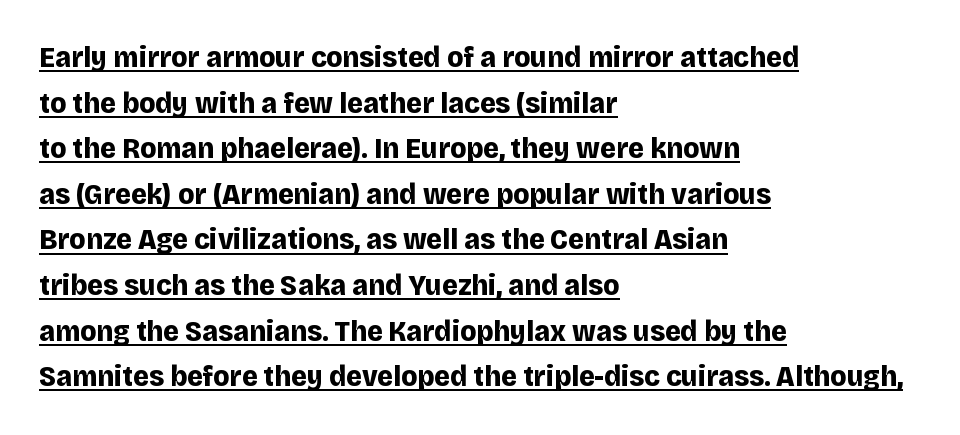
Letterform terminals end flat and unadorned throughout the passage. A roman cut, with each character standing at attention. Spacing verdict: proportional, widths tailored to each character. A classic flush-left, rag-right setting is used for this passage.
